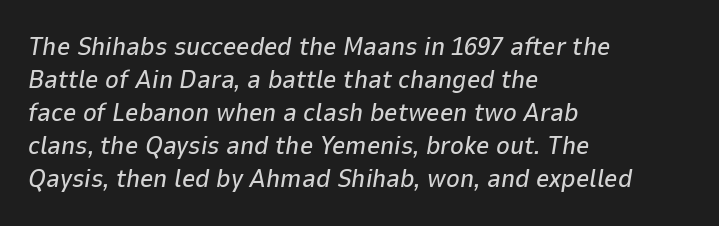
Q: Is the text italic (slanted)? A: Yes, it leans right by about 9 degrees.
Q: Is the text underlined? A: No.
Q: How is the paragraph aligned? A: Left-aligned.
Q: Is the spacing between letters normal or unusually wide? A: Normal.
Q: Is the spacing between lines tight, normal or loose? A: Normal.
